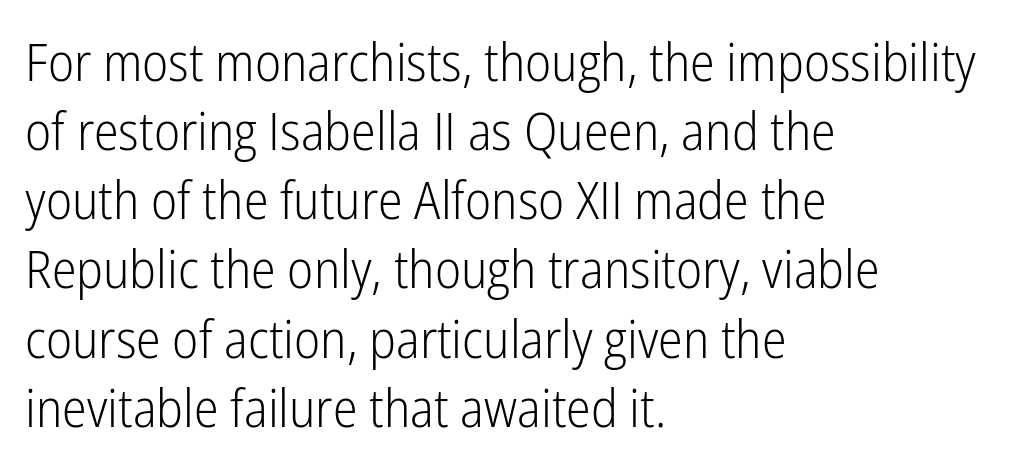
Q: Is the text bold? A: No.
Q: Is the text italic (slanted)? A: No, it is upright.
Q: Is the typeface a serif or a sans-serif typeface? A: Sans-serif.
Q: Is the text underlined? A: No.
Q: How is the paragraph aligned? A: Left-aligned.
Q: Is the spacing between letters normal or unusually wide? A: Normal.
Q: Is the spacing between lines tight, normal or loose? A: Normal.
Q: Width (condensed, normal, or wide)? A: Condensed.
Q: Stroke contrast? A: Low.
Q: x-height? A: Medium.
Q: Monospaced? A: No.
